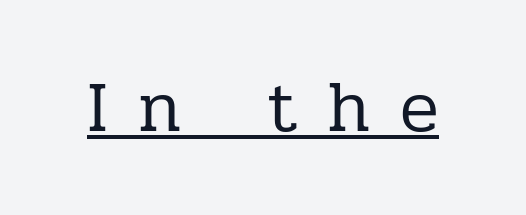
Heft: none added — not bold. Tracking here is generous; glyphs stand well apart from one another. In terms of letterform style, serifs are clearly present. Designer's note — italics off, roman on. Does a line run under the words? Yes, clearly. Spacing verdict: proportional, widths tailored to each character.
